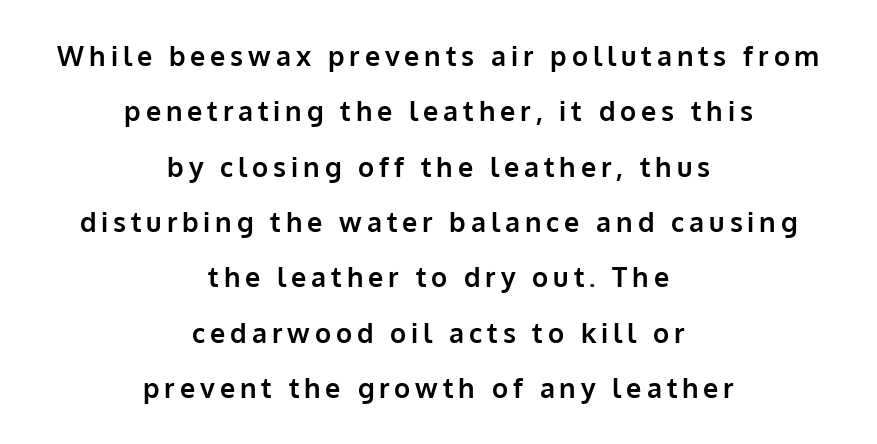
The image shows 27 px bold type, upright; set centered, loose line spacing (2.05x), not underlined.
